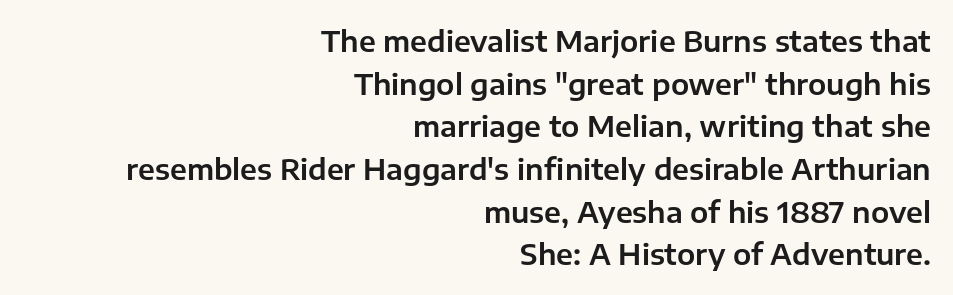
The image shows 29 px sans-serif type, upright; set right-aligned, normal line spacing (1.47x), normal letter spacing, not underlined; low stroke contrast and a medium x-height.
